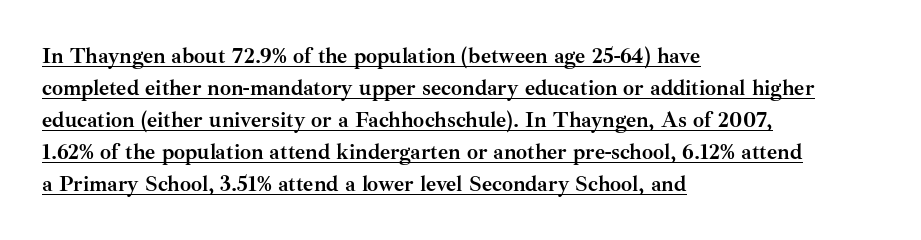
{"italic": "no", "bold": "yes", "underline": "yes", "align": "left", "line_spacing": "normal", "line_spacing_ratio": 1.45, "letter_spacing": "normal", "letter_spacing_em": 0.0, "glyph_px": 22}
